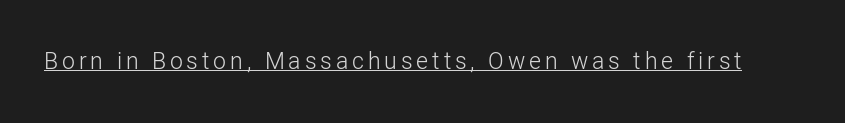
{"italic": "no", "bold": "no", "underline": "yes", "glyph_px": 23}
